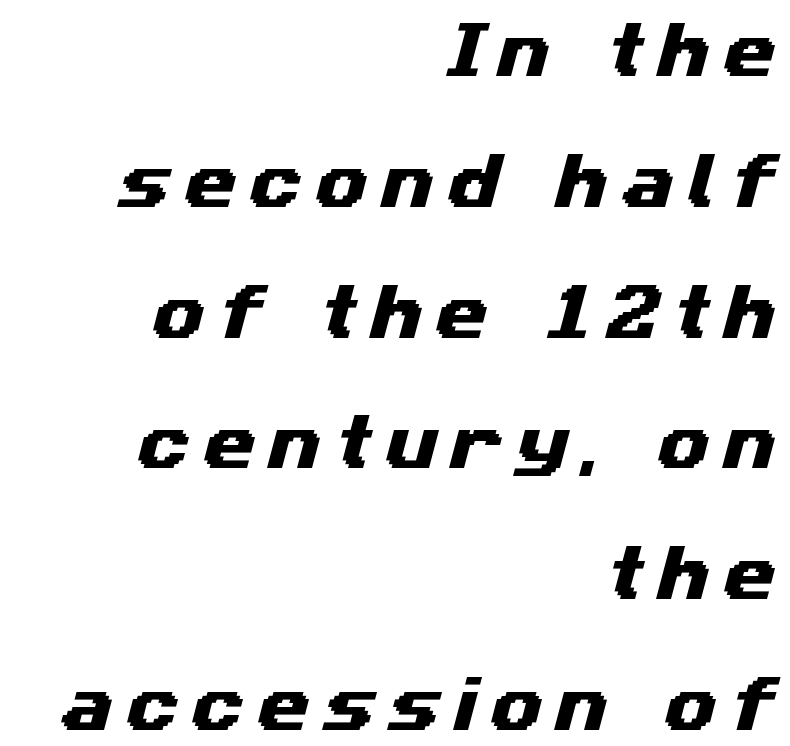
{"serif": "no", "width": "wide", "stroke_contrast": "medium", "x_height": "medium", "monospaced": "no", "underline": "no", "align": "right", "line_spacing": "loose", "line_spacing_ratio": 2.18, "letter_spacing": "wide", "letter_spacing_em": 0.22, "glyph_px": 60}
